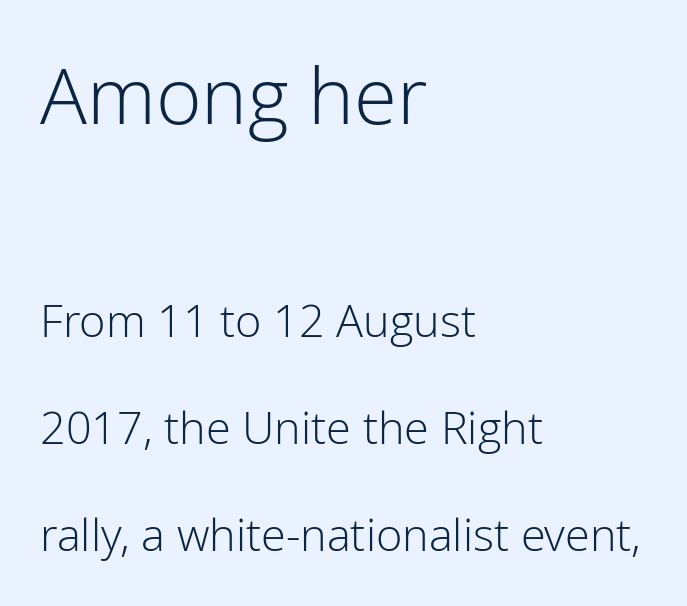
The image shows 78 px light sans-serif type, upright; set left-aligned, loose line spacing (2.38x), normal letter spacing, not underlined; the first (top) block is 1.73x larger; low stroke contrast and a medium x-height.
